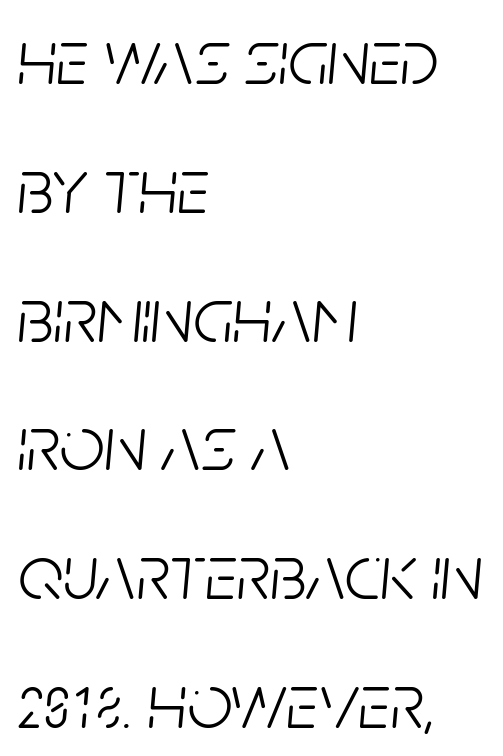
The image shows 79 px light, condensed type, italic (leaning right); set left-aligned, normal line spacing (1.63x), normal letter spacing, not underlined; low stroke contrast and a large x-height.
